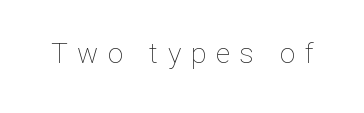
The font sits on the lighter half of the weight spectrum, regular included. Look at the tracking — it's clearly loosened, letters drifting apart. Style check: upright. Any mark beneath the type? The region is blank.
